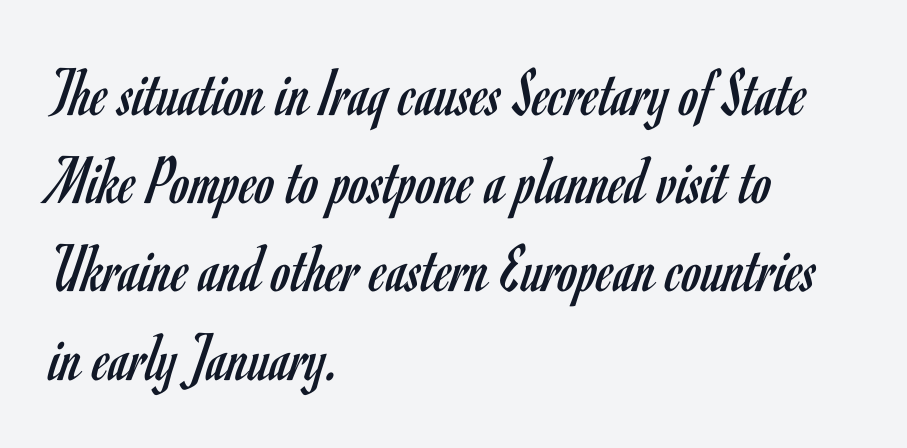
Q: Is the text bold? A: No.
Q: Is the text italic (slanted)? A: Yes.
Q: Is the typeface a serif or a sans-serif typeface? A: Sans-serif.
Q: Is the text underlined? A: No.
Q: How is the paragraph aligned? A: Left-aligned.
Q: Is the spacing between letters normal or unusually wide? A: Normal.
Q: Is the spacing between lines tight, normal or loose? A: Normal.
Q: Width (condensed, normal, or wide)? A: Condensed.
Q: Stroke contrast? A: Low.
Q: x-height? A: Small.
Q: Monospaced? A: No.
